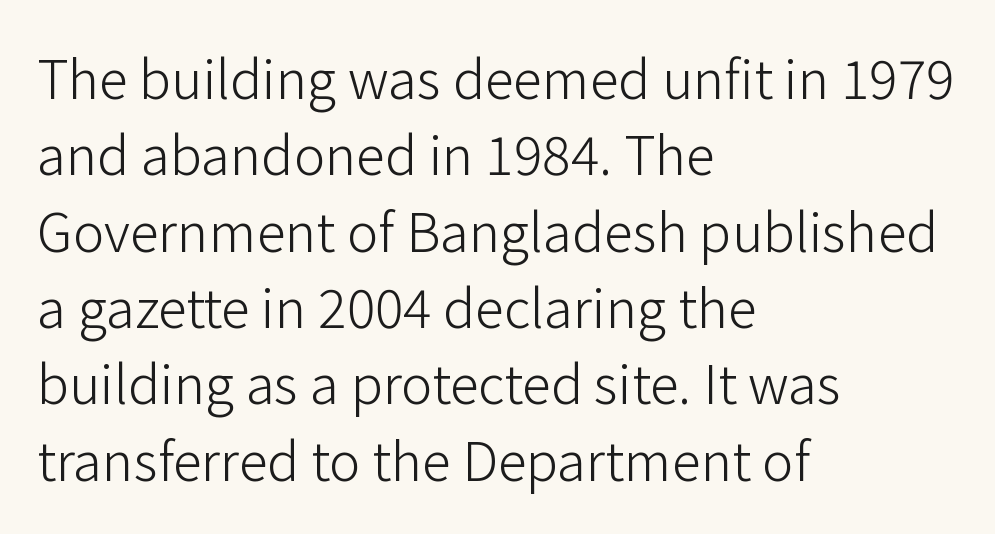
{"serif": "no", "italic": "no", "bold": "no", "weight": "light", "width": "normal", "stroke_contrast": "low", "x_height": "medium", "monospaced": "no", "underline": "no", "align": "left", "line_spacing": "normal", "line_spacing_ratio": 1.44, "letter_spacing": "normal", "letter_spacing_em": 0.0, "glyph_px": 53}
